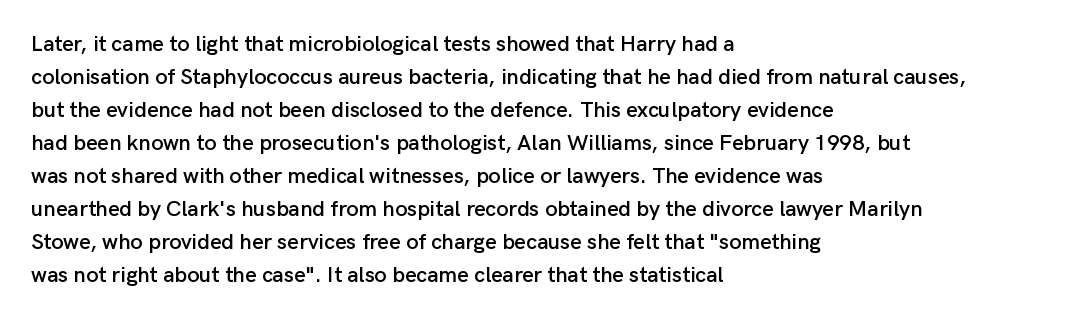
Q: Is the text italic (slanted)? A: No, it is upright.
Q: Is the text underlined? A: No.
Q: How is the paragraph aligned? A: Left-aligned.
Q: Is the spacing between letters normal or unusually wide? A: Normal.
Q: Is the spacing between lines tight, normal or loose? A: Normal.
